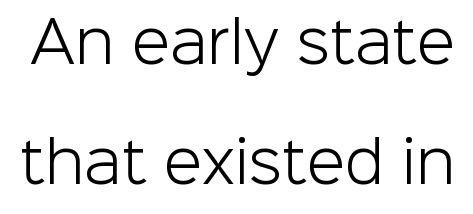
Vertical stems look standard width or narrower in stroke. Characters remain perfectly vertical along every line. The passage shown is typed in a proportional face where columns would drift. Honestly, there is no underline to notice here at all. What's the leading like? Stretched, with rows far apart. The horizontal fit of the characters is conventional and even.
